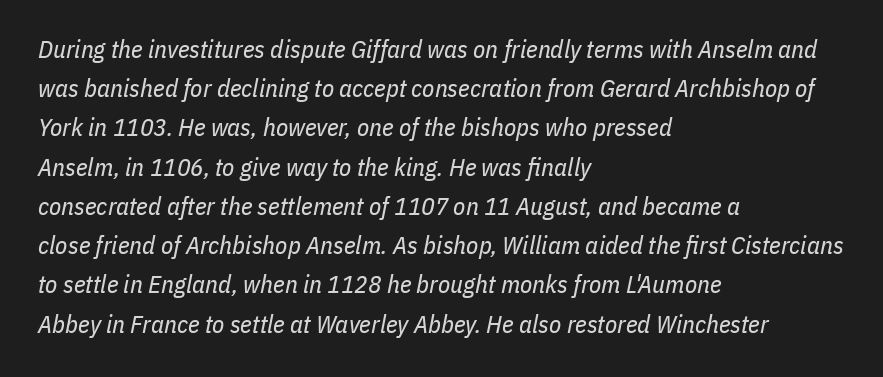
Q: Is the text bold? A: No.
Q: Is the text italic (slanted)? A: Yes, it leans right by about 11 degrees.
Q: Is the text underlined? A: No.
Q: How is the paragraph aligned? A: Left-aligned.
Q: Is the spacing between letters normal or unusually wide? A: Normal.
Q: Is the spacing between lines tight, normal or loose? A: Normal.
